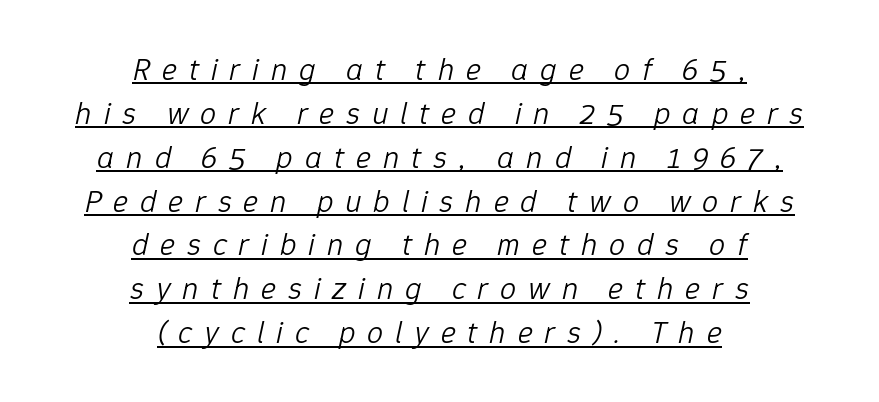
The image shows 32 px light type, italic (leaning right); set centered, normal line spacing (1.37x), unusually wide letter spacing (+0.37 em), underlined; low stroke contrast and a medium x-height.
